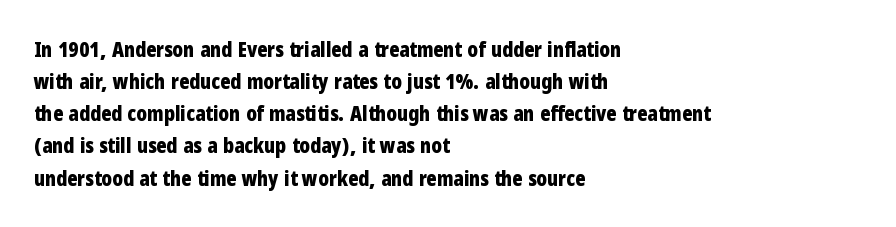
Q: Is the text bold? A: Yes.
Q: Is the text italic (slanted)? A: No, it is upright.
Q: Is the text underlined? A: No.
Q: How is the paragraph aligned? A: Left-aligned.
Q: Is the spacing between letters normal or unusually wide? A: Normal.
Q: Is the spacing between lines tight, normal or loose? A: Normal.
